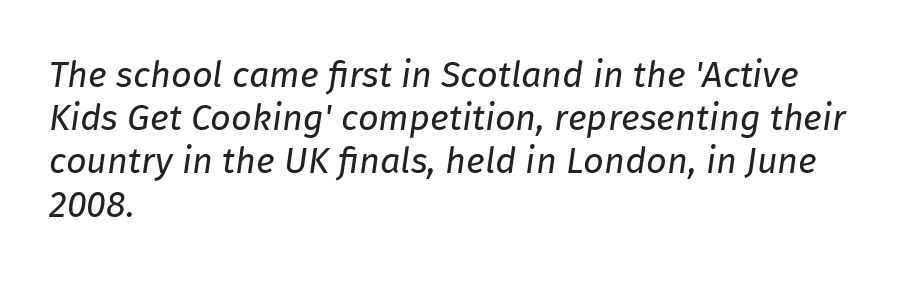
The letters sit at their default tracking, neither squeezed nor spread. No word sits above an underline. Would a proofreader flag this as italicized? Yes. The passage shown is not bold in any degree. Proportional: the letters do not fall into vertical columns. Short and long lines alike share a common starting point at left.
